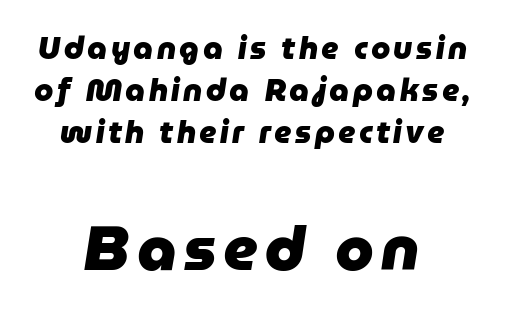
Q: Is the text bold? A: Yes.
Q: Is the text italic (slanted)? A: Yes, it leans right by about 9 degrees.
Q: Is the text underlined? A: No.
Q: How is the paragraph aligned? A: Centered.
Q: Is the spacing between lines tight, normal or loose? A: Normal.
Q: Which block of text is set in a larger size, the first (top) or the second (bottom)? A: The second (bottom) one.
Q: Width (condensed, normal, or wide)? A: Normal.
Q: Stroke contrast? A: Low.
Q: x-height? A: Medium.
Q: Monospaced? A: No.
